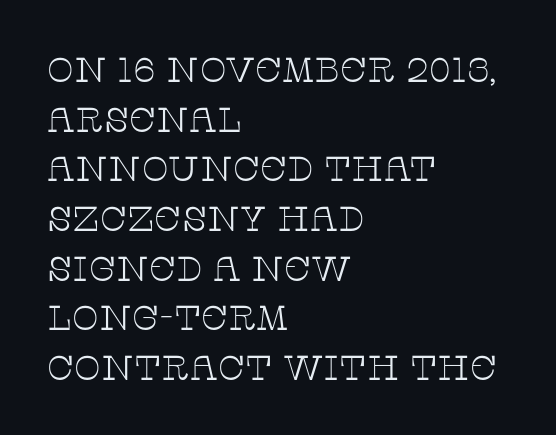
Q: Is the text bold? A: No.
Q: Is the text italic (slanted)? A: No, it is upright.
Q: Is the typeface a serif or a sans-serif typeface? A: Serif.
Q: Is the text underlined? A: No.
Q: How is the paragraph aligned? A: Left-aligned.
Q: Is the spacing between letters normal or unusually wide? A: Normal.
Q: Is the spacing between lines tight, normal or loose? A: Normal.
Q: Width (condensed, normal, or wide)? A: Wide.
Q: Stroke contrast? A: Low.
Q: x-height? A: Large.
Q: Monospaced? A: No.
